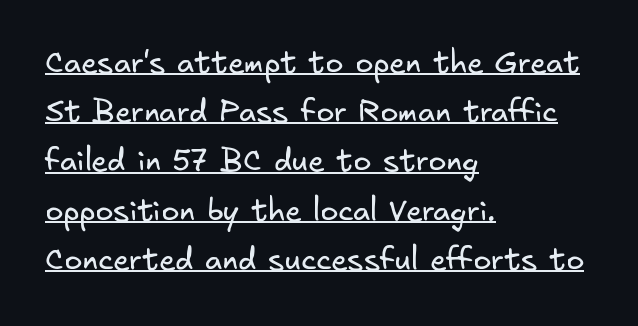
Q: Is the text bold? A: No.
Q: Is the typeface a serif or a sans-serif typeface? A: Sans-serif.
Q: Is the text underlined? A: Yes.
Q: How is the paragraph aligned? A: Left-aligned.
Q: Is the spacing between letters normal or unusually wide? A: Normal.
Q: Is the spacing between lines tight, normal or loose? A: Normal.
Q: Width (condensed, normal, or wide)? A: Normal.
Q: Stroke contrast? A: Low.
Q: x-height? A: Small.
